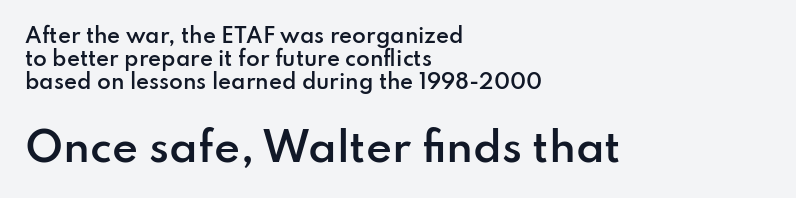
The image shows 40 px semibold sans-serif type, upright; set left-aligned, line spacing 1.16x, normal letter spacing, not underlined; the second (bottom) block is 2.0x larger; low stroke contrast and a small x-height.
